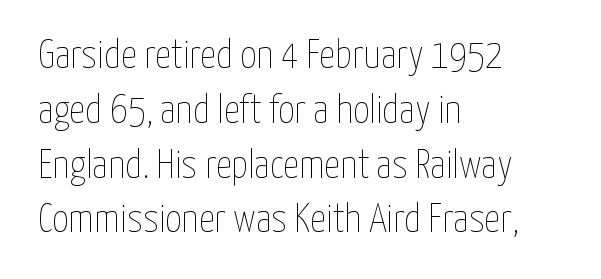
{"italic": "no", "bold": "no", "weight": "thin", "width": "condensed", "stroke_contrast": "low", "x_height": "medium", "monospaced": "no", "underline": "no", "align": "left", "line_spacing": "normal", "line_spacing_ratio": 1.37, "letter_spacing": "normal", "letter_spacing_em": 0.0, "glyph_px": 40}
